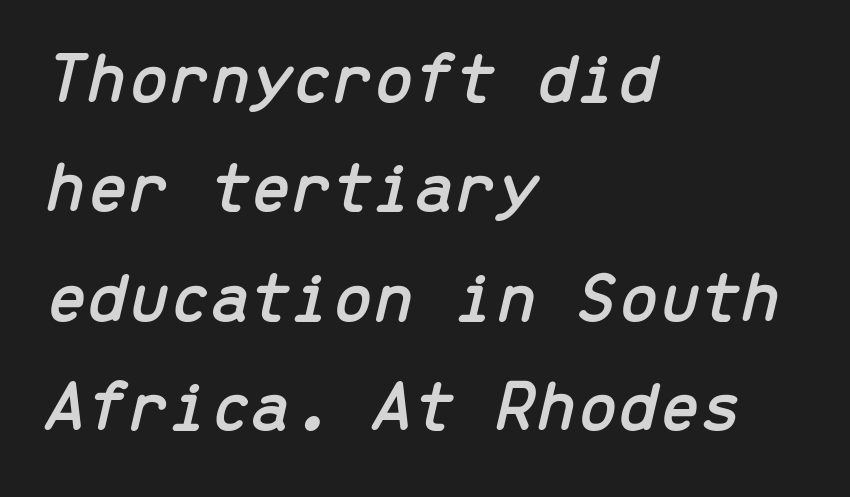
How are the letters spaced? Ordinarily, with no added tracking. Nobody drew a line under any word here. The designer left line spacing at the default. Looking at the ascenders, they clearly lean. A typesetter would call this monospace, since all characters share one set width. The paragraph has a hard left edge and a soft right edge.
